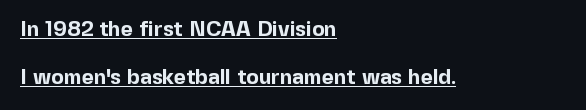
{"italic": "no", "bold": "yes", "underline": "yes", "align": "left", "line_spacing": "loose", "line_spacing_ratio": 2.29, "letter_spacing": "normal", "letter_spacing_em": 0.0, "glyph_px": 21}
